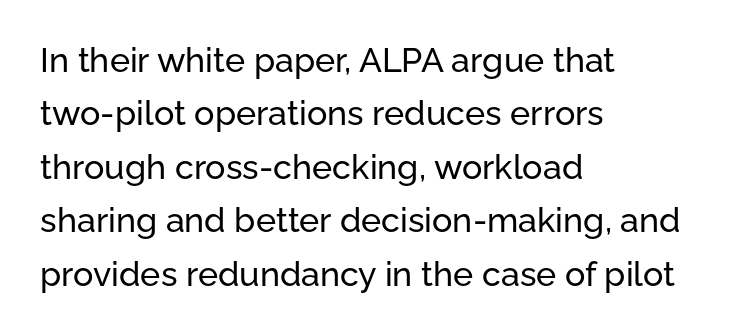
{"serif": "no", "italic": "no", "width": "normal", "stroke_contrast": "low", "x_height": "medium", "monospaced": "no", "underline": "no", "align": "left", "line_spacing": "normal", "line_spacing_ratio": 1.57, "letter_spacing": "normal", "letter_spacing_em": 0.0, "glyph_px": 34}
